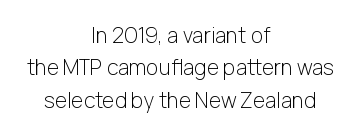
Is the stroke heavy? The answer is a plain regular-or-lighter. In terms of leading, this rendering sits right in the middle. The lines are quadded center. No extra tracking has been applied to these lines. Posture: straight, roman, zero tilt.
